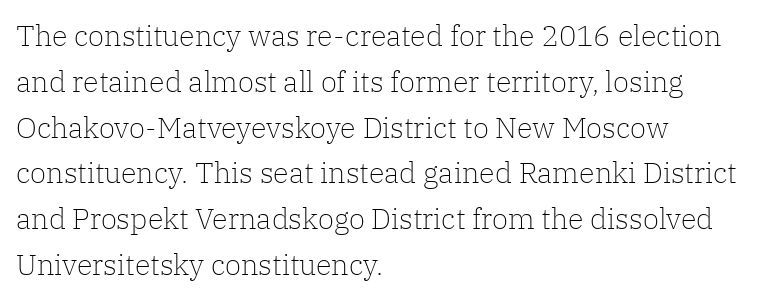
The image shows 29 px light serif type, upright; set left-aligned, normal line spacing (1.58x), normal letter spacing, not underlined; low stroke contrast and a medium x-height.
